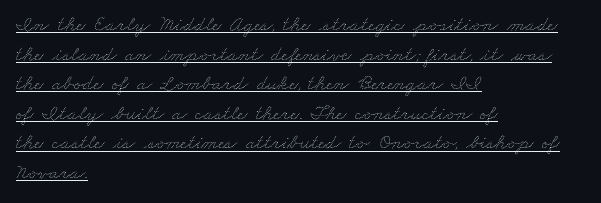
{"bold": "no", "underline": "yes", "align": "left", "line_spacing": "normal", "line_spacing_ratio": 1.41, "letter_spacing": "normal", "letter_spacing_em": 0.0, "glyph_px": 21}
